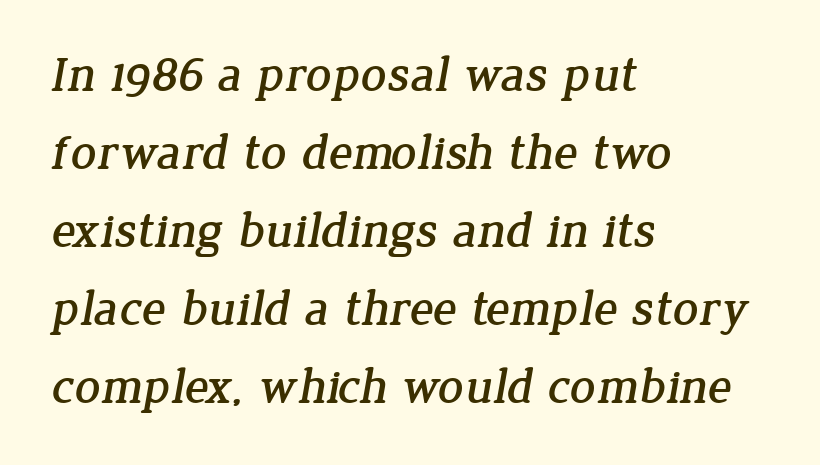
Q: Is the typeface a serif or a sans-serif typeface? A: Serif.
Q: Is the text underlined? A: No.
Q: How is the paragraph aligned? A: Left-aligned.
Q: Is the spacing between letters normal or unusually wide? A: Normal.
Q: Is the spacing between lines tight, normal or loose? A: Normal.
Q: Width (condensed, normal, or wide)? A: Normal.
Q: Stroke contrast? A: Low.
Q: x-height? A: Medium.
Q: Monospaced? A: No.
